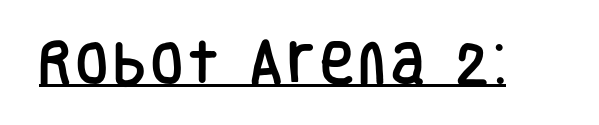
The characters display no serif detailing; their extremities are plain. The specimen includes a rule beneath the text block's lines. Unlike italic type, these characters show no tilt at all. Note the varied advance widths — an 'i' is clearly narrower than an 'm'.
